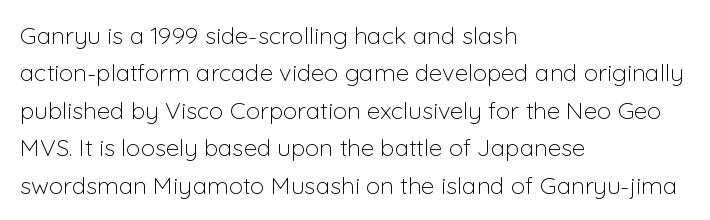
Evenly set lines give the paragraph a standard silhouette. Here the glyphs are tracked normally, forming tight word shapes. Rule under the text: the space is simply empty. Italic? Not at all — the glyphs are vertical. These glyphs show unthickened strokes, regular width or finer.
